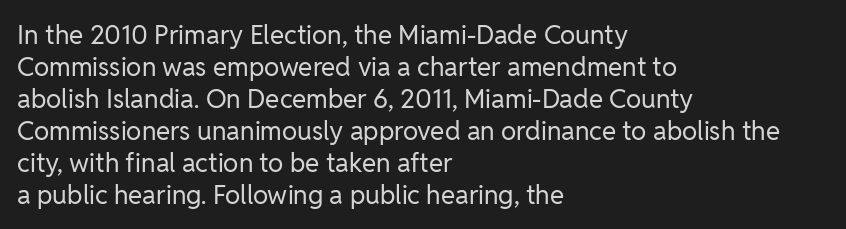
{"italic": "no", "bold": "no", "underline": "no", "align": "left", "line_spacing_ratio": 1.23, "letter_spacing": "normal", "letter_spacing_em": 0.0, "glyph_px": 26}
